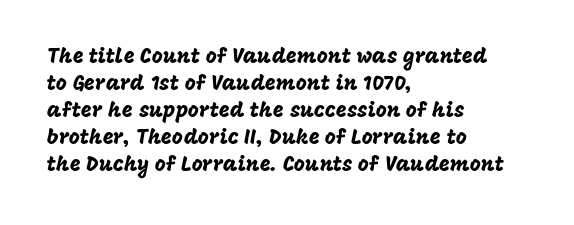
Tracking here is standard; glyphs follow each other at the usual distance. Whoever set this chose a conventional vertical rhythm. The paragraph has a hard left edge and a soft right edge. Has an underline been added? It has not.
